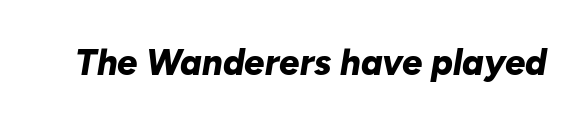
Q: Is the text bold? A: Yes.
Q: Is the text italic (slanted)? A: Yes, it leans right by about 10 degrees.
Q: Is the text underlined? A: No.
Q: Is the spacing between letters normal or unusually wide? A: Normal.
Q: Width (condensed, normal, or wide)? A: Normal.
Q: Stroke contrast? A: Low.
Q: x-height? A: Medium.
Q: Monospaced? A: No.
